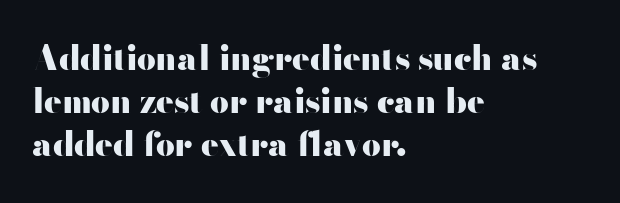
Looks like regular typesetting: each glyph gets only the width it needs. Summary of weight: heavy, a full bold. Spacing between characters is what you'd get straight out of the box. Typeset ragged right — the left edge is the straight one. Type without underlining. This is the regular roman posture of the typeface.
